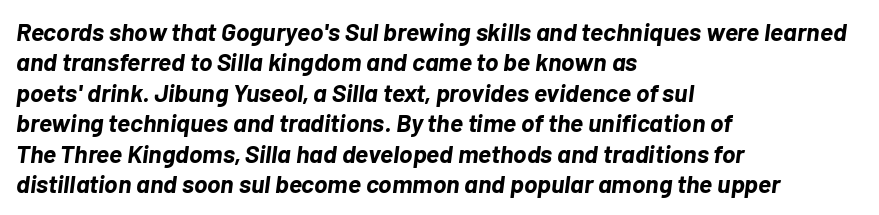
The whole block is typeset with a tilt. Short and long lines alike share a common starting point at left. Stroke thickness is high; the sample reads as a true bold. You could call the tracking neutral — neither tight nor loose. The strip under each line holds only bare page.
